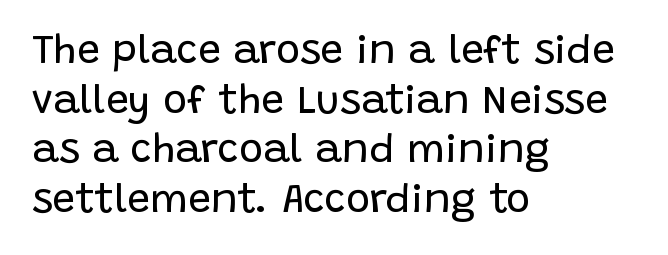
{"serif": "no", "italic": "no", "bold": "no", "weight": "regular", "width": "normal", "stroke_contrast": "low", "x_height": "large", "monospaced": "no", "underline": "no", "align": "left", "line_spacing_ratio": 1.21, "letter_spacing": "normal", "letter_spacing_em": 0.0, "glyph_px": 41}
